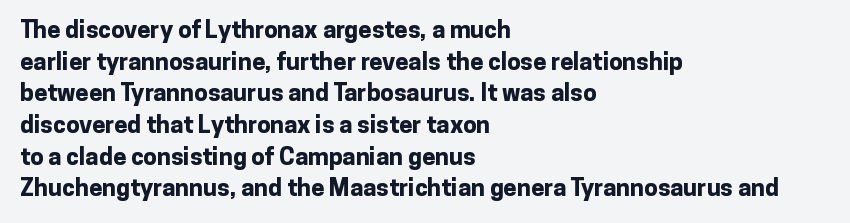
Q: Is the text bold? A: Yes.
Q: Is the text italic (slanted)? A: No, it is upright.
Q: Is the text underlined? A: No.
Q: How is the paragraph aligned? A: Left-aligned.
Q: Is the spacing between letters normal or unusually wide? A: Normal.
Q: Is the spacing between lines tight, normal or loose? A: Normal.
